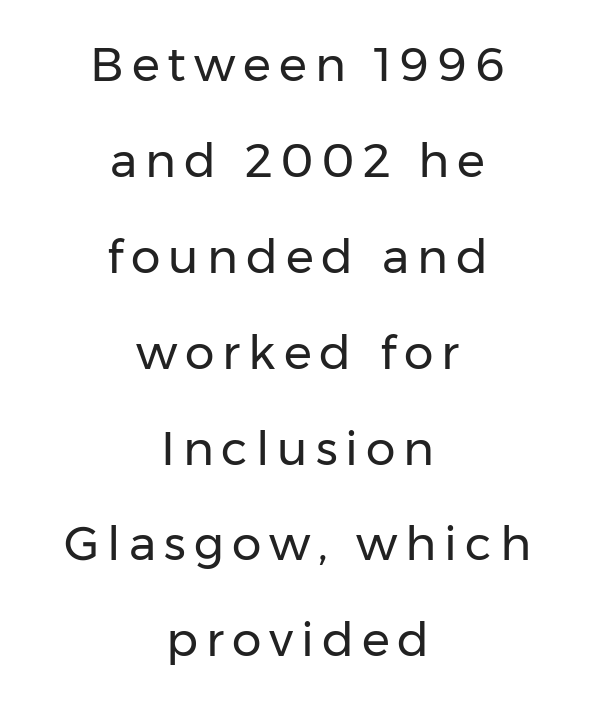
Q: Is the text bold? A: No.
Q: Is the text italic (slanted)? A: No, it is upright.
Q: Is the typeface a serif or a sans-serif typeface? A: Sans-serif.
Q: Is the text underlined? A: No.
Q: How is the paragraph aligned? A: Centered.
Q: Is the spacing between lines tight, normal or loose? A: Loose.
Q: Width (condensed, normal, or wide)? A: Normal.
Q: Stroke contrast? A: Low.
Q: x-height? A: Medium.
Q: Monospaced? A: No.
